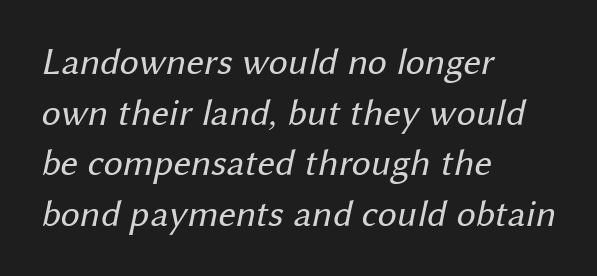
Check under the words: just untouched page. Each line starts at the same left margin while the right side varies. The strokes carry an ordinary text weight at most. Honestly, the letter spacing is just normal — you wouldn't notice it. Whoever set this chose a conventional vertical rhythm.
